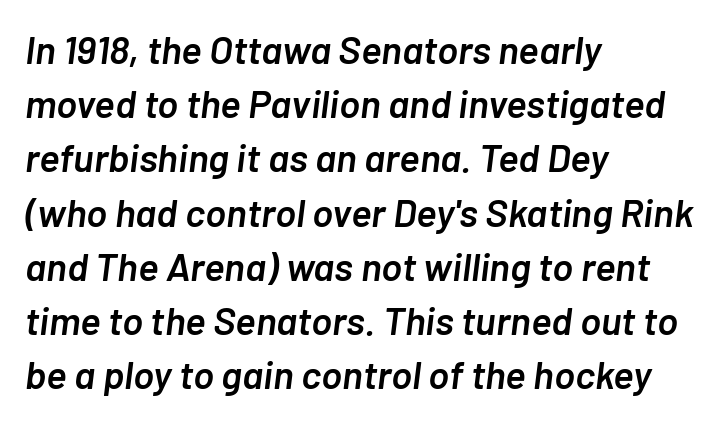
Q: Is the text bold? A: Semi-bold.
Q: Is the text italic (slanted)? A: Yes, it leans right by about 7 degrees.
Q: Is the text underlined? A: No.
Q: How is the paragraph aligned? A: Left-aligned.
Q: Is the spacing between letters normal or unusually wide? A: Normal.
Q: Is the spacing between lines tight, normal or loose? A: Normal.
Q: Width (condensed, normal, or wide)? A: Normal.
Q: Stroke contrast? A: Low.
Q: x-height? A: Medium.
Q: Monospaced? A: No.
